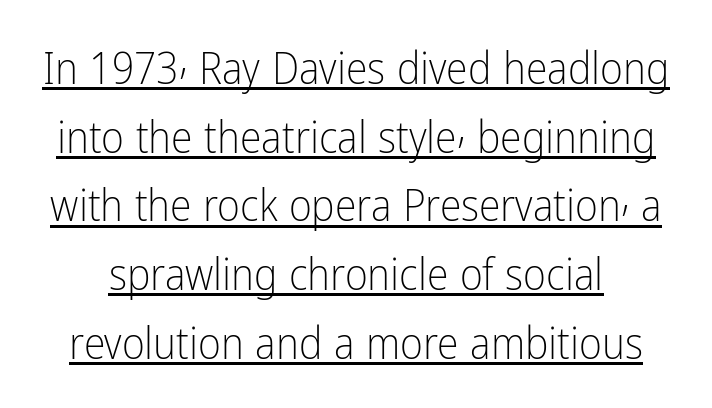
{"serif": "no", "italic": "no", "bold": "no", "weight": "light", "width": "condensed", "stroke_contrast": "low", "x_height": "medium", "monospaced": "no", "underline": "yes", "line_spacing": "normal", "line_spacing_ratio": 1.56, "letter_spacing": "normal", "letter_spacing_em": 0.0, "glyph_px": 44}
